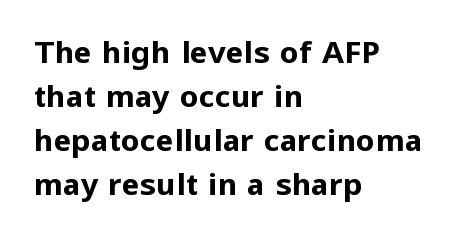
Only glyphs here, with clear space below each row. Compared with typical body copy, the letter spacing here is the same. In terms of weight, the rendering is a true, heavy bold. Does the type have serifs? No, each stem ends abruptly. The letters stand upright; this is a roman face.
